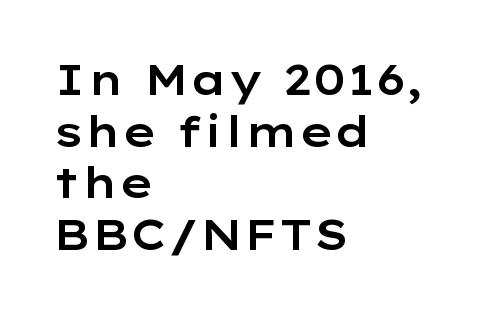
{"serif": "no", "italic": "no", "width": "wide", "stroke_contrast": "low", "x_height": "medium", "monospaced": "no", "underline": "no", "align": "left", "line_spacing_ratio": 1.23, "letter_spacing": "normal", "letter_spacing_em": 0.0, "glyph_px": 42}
